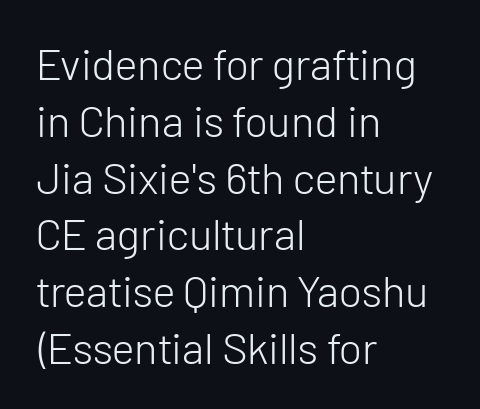
Q: Is the text bold? A: No.
Q: Is the text italic (slanted)? A: No, it is upright.
Q: Is the typeface a serif or a sans-serif typeface? A: Sans-serif.
Q: Is the text underlined? A: No.
Q: How is the paragraph aligned? A: Left-aligned.
Q: Is the spacing between letters normal or unusually wide? A: Normal.
Q: Is the spacing between lines tight, normal or loose? A: Normal.
Q: Width (condensed, normal, or wide)? A: Normal.
Q: Stroke contrast? A: Low.
Q: x-height? A: Medium.
Q: Monospaced? A: No.
